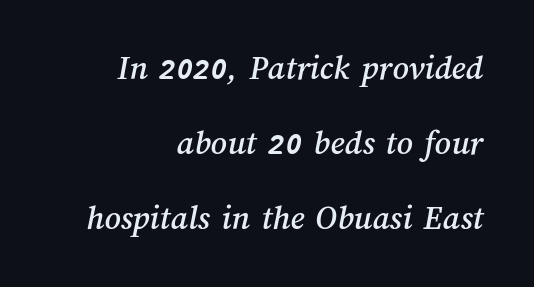
Descenders are the only things crossing below the line. Interline gaps are noticeably wide in this sample. The horizontal fit of the characters is conventional and even. One-word summary of the alignment: right. Looks like regular typesetting: each glyph gets only the width it needs.
